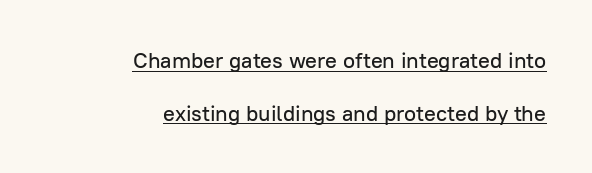
The image shows 22 px text type, upright; set right-aligned, loose line spacing (2.4x), normal letter spacing, underlined.
